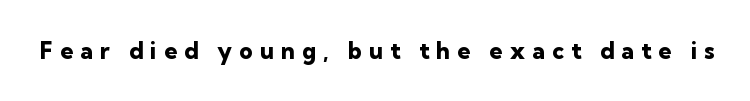
The image shows 23 px bold type, upright; set unusually wide letter spacing (+0.31 em), not underlined.
